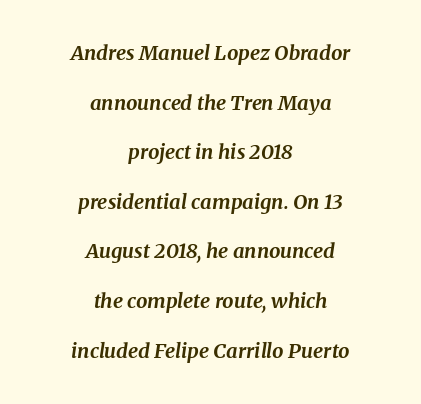
Check the space under the baseline: it is left empty. Reading down the column, the eye jumps a long way to each next line. The lines in this sample share a center point and differ in where they start and stop. Observe the lean: these are italic letterforms.
